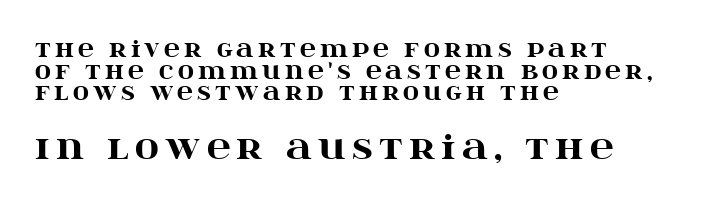
The image shows 33 px heavy, wide serif type, upright; set left-aligned, tight line spacing (0.98x), not underlined; the second (bottom) block is 1.5x larger; high stroke contrast and a large x-height.
